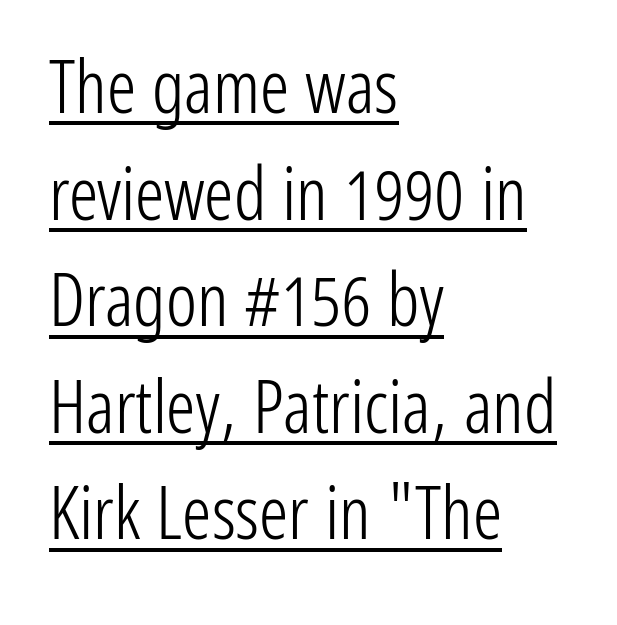
{"serif": "no", "italic": "no", "bold": "no", "weight": "light", "width": "condensed", "stroke_contrast": "low", "x_height": "medium", "monospaced": "no", "underline": "yes", "align": "left", "line_spacing": "normal", "line_spacing_ratio": 1.46, "letter_spacing": "normal", "letter_spacing_em": 0.0, "glyph_px": 73}
